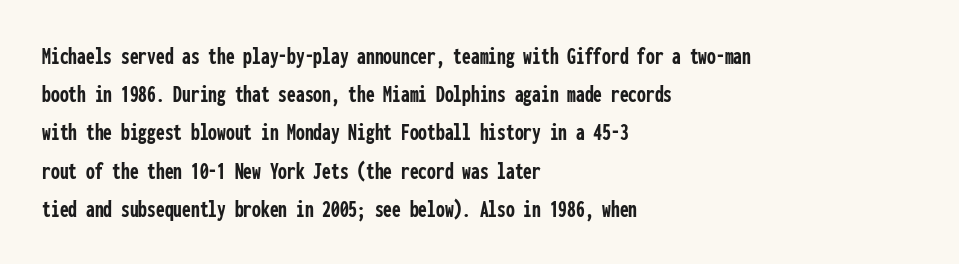
The image shows 25 px bold type, upright; set left-aligned, normal line spacing (1.53x), normal letter spacing, not underlined.
